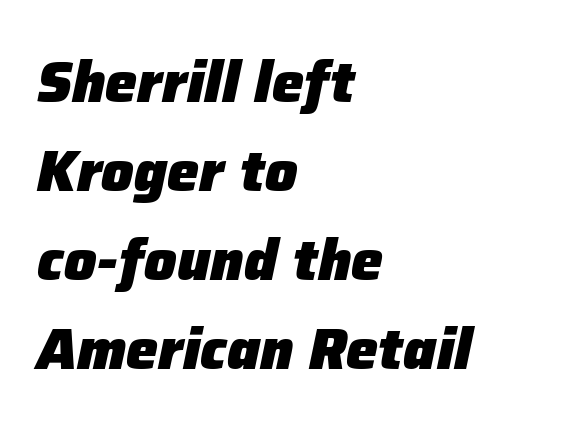
The image shows 57 px heavy type, italic (leaning right); set left-aligned, normal line spacing (1.56x), normal letter spacing, not underlined; low stroke contrast and a medium x-height.
